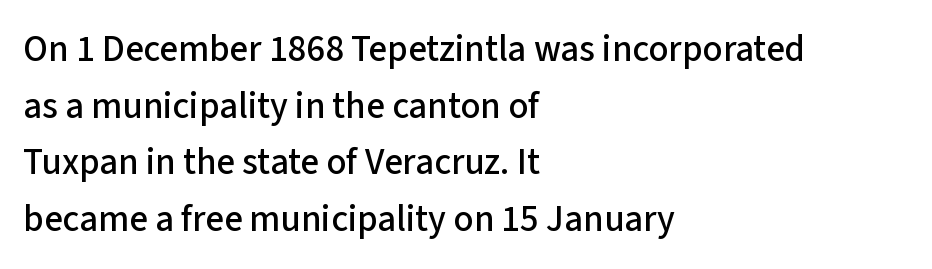
{"serif": "no", "italic": "no", "width": "normal", "stroke_contrast": "low", "x_height": "medium", "monospaced": "no", "underline": "no", "align": "left", "line_spacing": "normal", "line_spacing_ratio": 1.53, "letter_spacing": "normal", "letter_spacing_em": 0.0, "glyph_px": 37}
